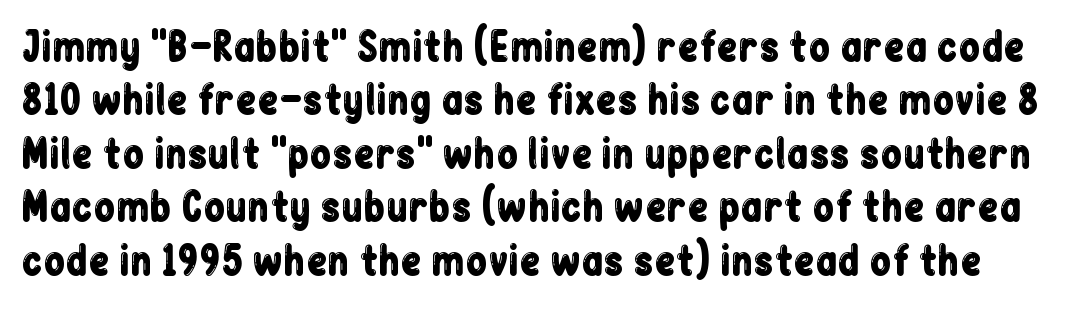
{"serif": "no", "italic": "no", "width": "condensed", "stroke_contrast": "low", "x_height": "medium", "monospaced": "no", "underline": "no", "line_spacing": "normal", "line_spacing_ratio": 1.37, "letter_spacing": "normal", "letter_spacing_em": 0.0, "glyph_px": 39}
